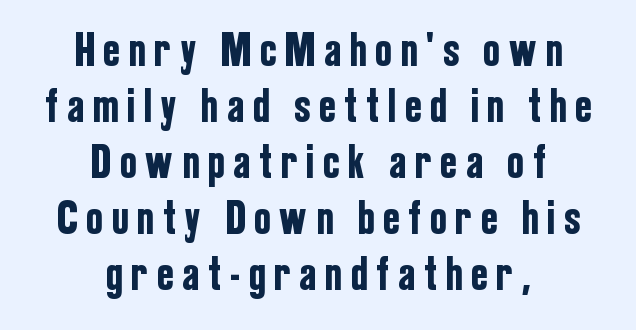
Q: Is the text italic (slanted)? A: No, it is upright.
Q: Is the typeface a serif or a sans-serif typeface? A: Sans-serif.
Q: Is the text underlined? A: No.
Q: How is the paragraph aligned? A: Centered.
Q: Is the spacing between letters normal or unusually wide? A: Unusually wide.
Q: Width (condensed, normal, or wide)? A: Condensed.
Q: Stroke contrast? A: Low.
Q: x-height? A: Medium.
Q: Monospaced? A: No.
